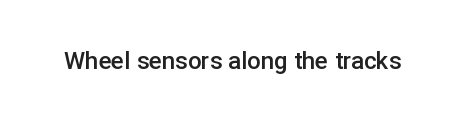
{"italic": "no", "bold": "semi", "underline": "no", "letter_spacing": "normal", "letter_spacing_em": 0.0, "glyph_px": 24}
